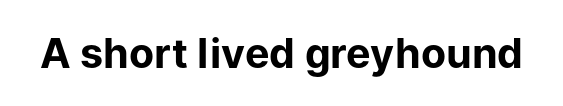
The image shows 41 px bold sans-serif type, upright; set normal letter spacing, not underlined; low stroke contrast and a medium x-height.
